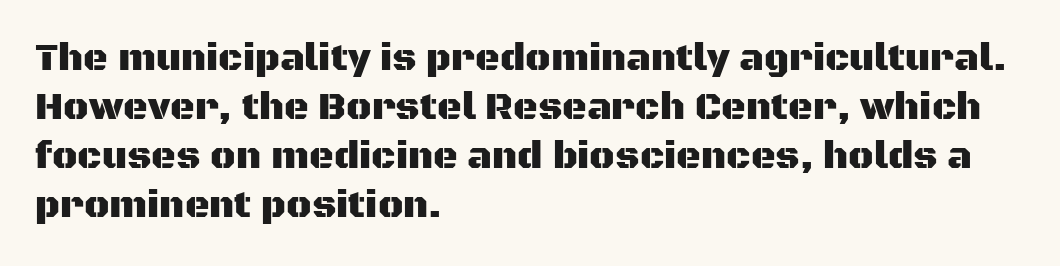
{"serif": "no", "italic": "no", "width": "normal", "stroke_contrast": "medium", "x_height": "large", "monospaced": "no", "underline": "no", "align": "left", "line_spacing": "normal", "line_spacing_ratio": 1.29, "letter_spacing": "normal", "letter_spacing_em": 0.0, "glyph_px": 38}
